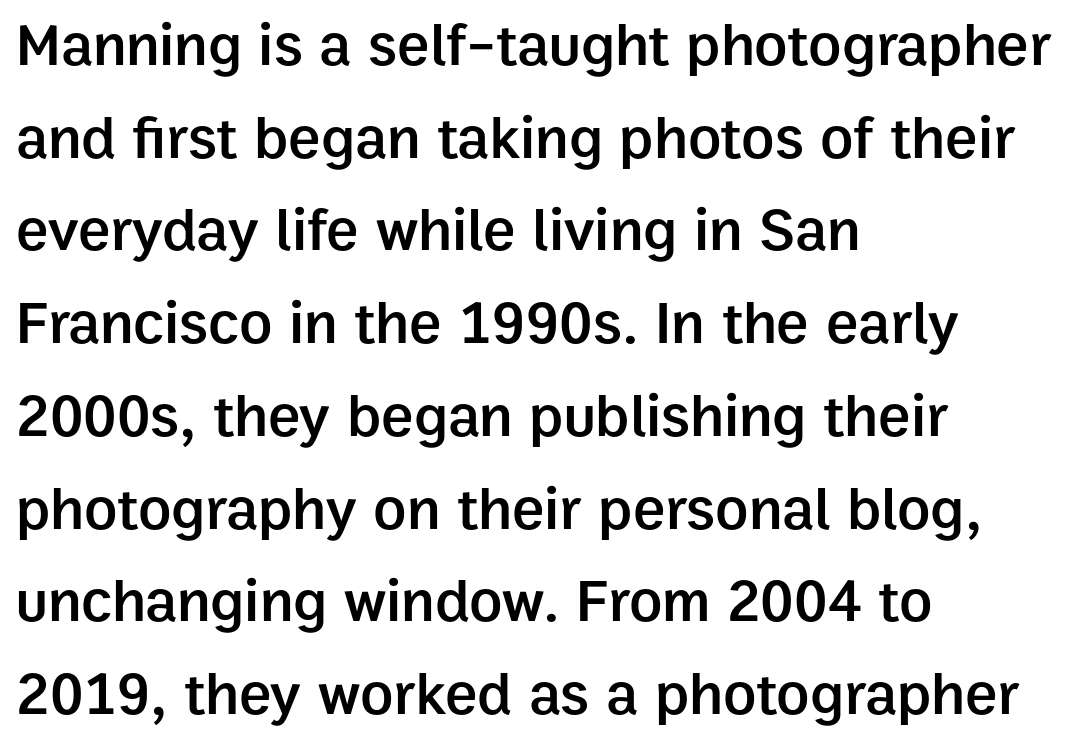
Q: Is the text bold? A: Semi-bold.
Q: Is the text italic (slanted)? A: No, it is upright.
Q: Is the typeface a serif or a sans-serif typeface? A: Sans-serif.
Q: Is the text underlined? A: No.
Q: How is the paragraph aligned? A: Left-aligned.
Q: Is the spacing between letters normal or unusually wide? A: Normal.
Q: Is the spacing between lines tight, normal or loose? A: Normal.
Q: Width (condensed, normal, or wide)? A: Normal.
Q: Stroke contrast? A: Low.
Q: x-height? A: Medium.
Q: Monospaced? A: No.
